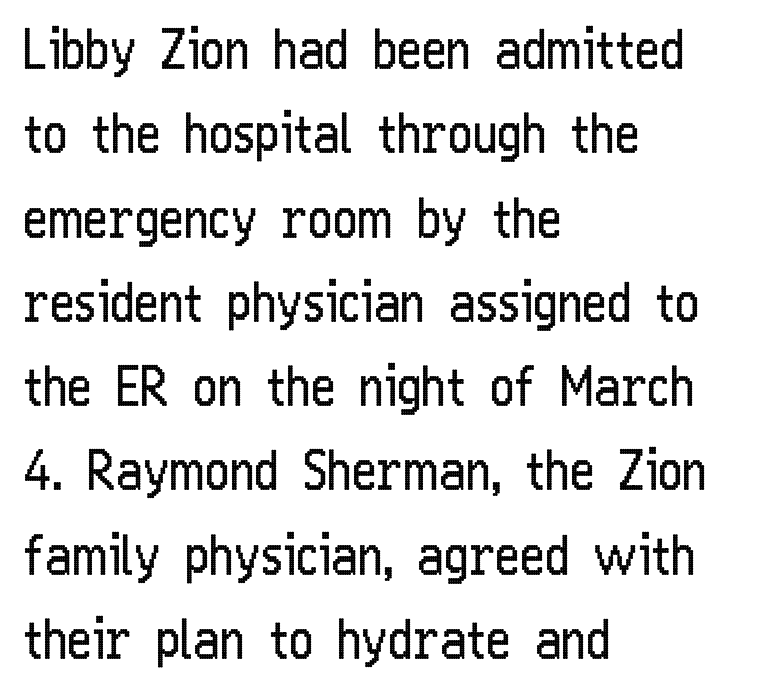
{"serif": "no", "italic": "no", "bold": "no", "weight": "regular", "width": "condensed", "stroke_contrast": "low", "x_height": "medium", "monospaced": "no", "underline": "no", "align": "left", "line_spacing": "normal", "line_spacing_ratio": 1.59, "letter_spacing": "normal", "letter_spacing_em": 0.0, "glyph_px": 53}
